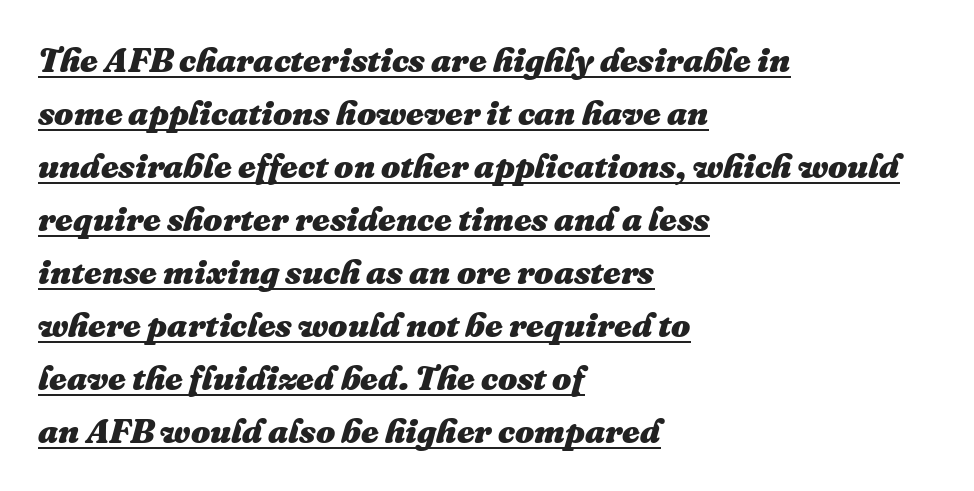
Q: Is the text bold? A: Yes.
Q: Is the text italic (slanted)? A: Yes, it leans right by about 16 degrees.
Q: Is the text underlined? A: Yes.
Q: How is the paragraph aligned? A: Left-aligned.
Q: Is the spacing between letters normal or unusually wide? A: Normal.
Q: Is the spacing between lines tight, normal or loose? A: Normal.
Q: Width (condensed, normal, or wide)? A: Normal.
Q: Stroke contrast? A: Medium.
Q: x-height? A: Medium.
Q: Monospaced? A: No.
